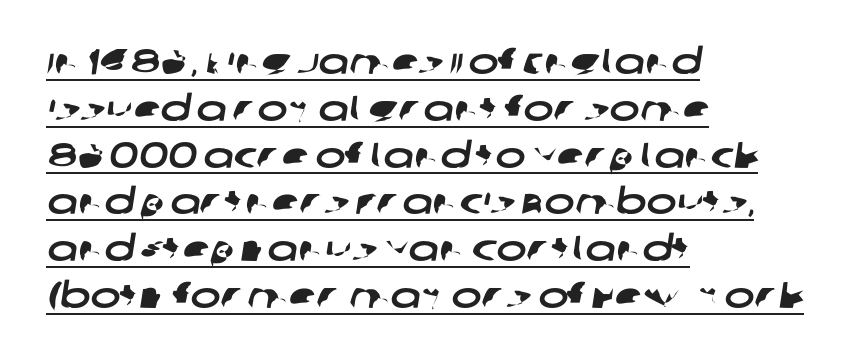
The image shows 36 px wide sans-serif type; set left-aligned, normal line spacing (1.3x), normal letter spacing, underlined; low stroke contrast and a large x-height.
